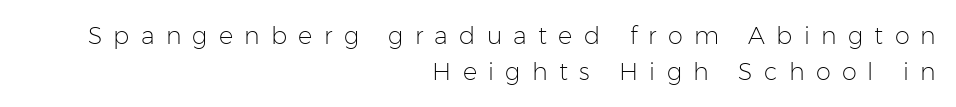
The image shows 24 px text type, upright; set right-aligned, normal line spacing (1.5x), unusually wide letter spacing (+0.47 em), not underlined.
